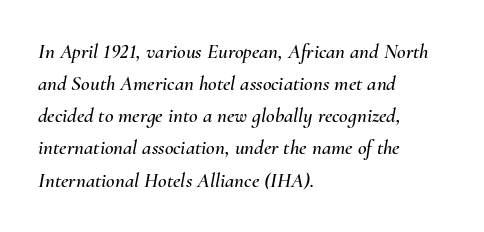
The image shows 21 px text type, italic (leaning right); set left-aligned, normal line spacing (1.53x), normal letter spacing, not underlined.
